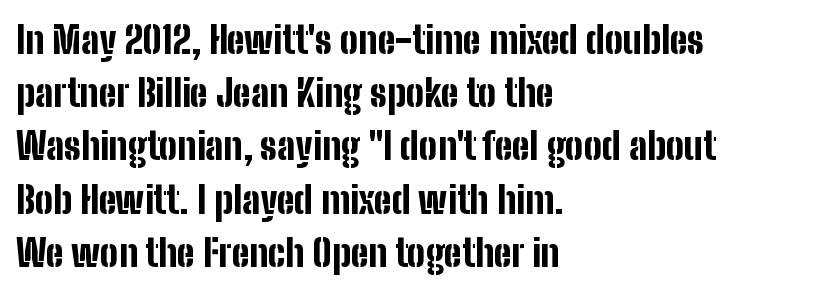
Q: Is the text bold? A: Yes.
Q: Is the text italic (slanted)? A: No, it is upright.
Q: Is the typeface a serif or a sans-serif typeface? A: Sans-serif.
Q: Is the text underlined? A: No.
Q: How is the paragraph aligned? A: Left-aligned.
Q: Is the spacing between letters normal or unusually wide? A: Normal.
Q: Is the spacing between lines tight, normal or loose? A: Normal.
Q: Width (condensed, normal, or wide)? A: Condensed.
Q: Stroke contrast? A: Low.
Q: x-height? A: Medium.
Q: Monospaced? A: No.
